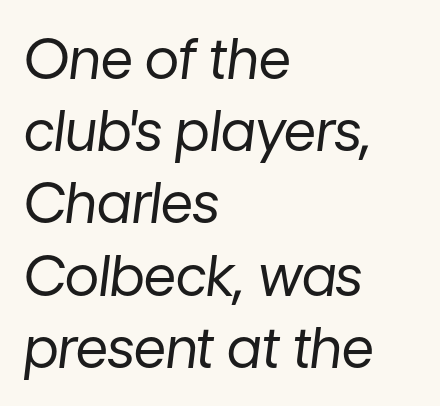
The image shows 56 px regular-weight type, italic (leaning right); set left-aligned, normal line spacing (1.29x), normal letter spacing, not underlined; low stroke contrast and a medium x-height.
